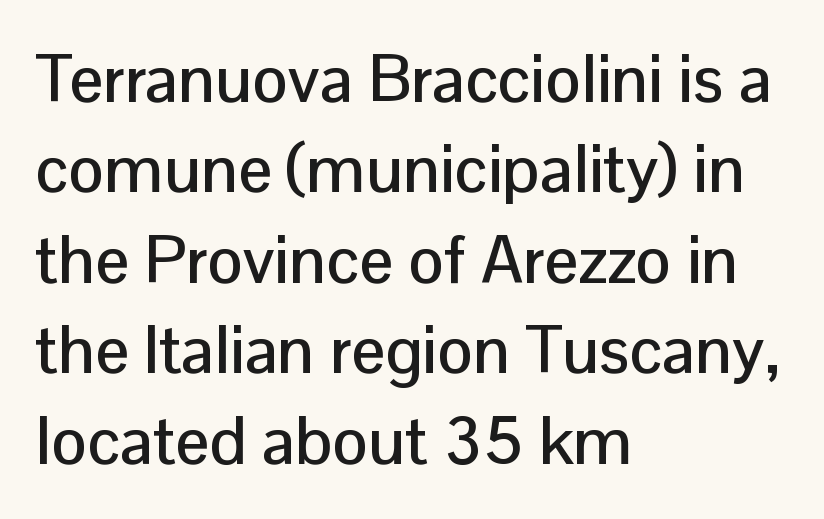
{"serif": "no", "italic": "no", "width": "normal", "stroke_contrast": "low", "x_height": "medium", "monospaced": "no", "underline": "no", "align": "left", "line_spacing": "normal", "line_spacing_ratio": 1.35, "letter_spacing": "normal", "letter_spacing_em": 0.0, "glyph_px": 67}
